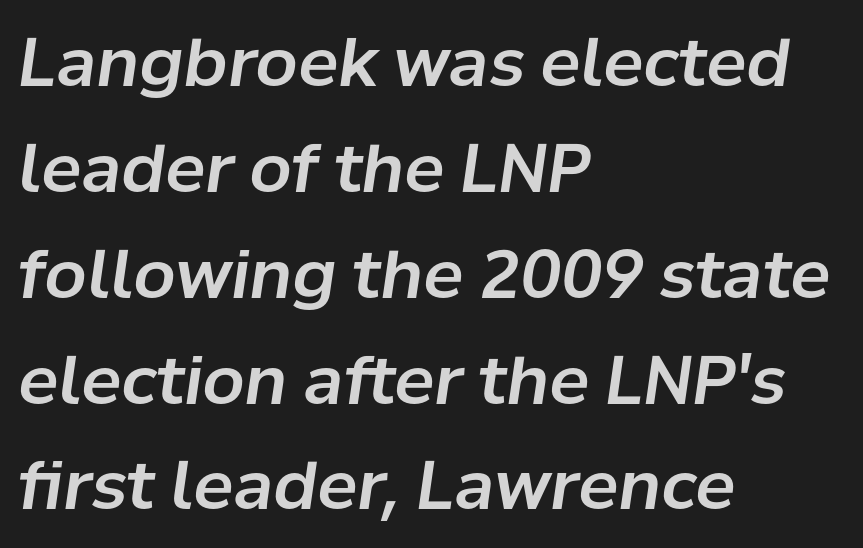
Q: Is the text italic (slanted)? A: Yes, it leans right by about 8 degrees.
Q: Is the text underlined? A: No.
Q: How is the paragraph aligned? A: Left-aligned.
Q: Is the spacing between letters normal or unusually wide? A: Normal.
Q: Is the spacing between lines tight, normal or loose? A: Normal.
Q: Width (condensed, normal, or wide)? A: Normal.
Q: Stroke contrast? A: Low.
Q: x-height? A: Medium.
Q: Monospaced? A: No.
